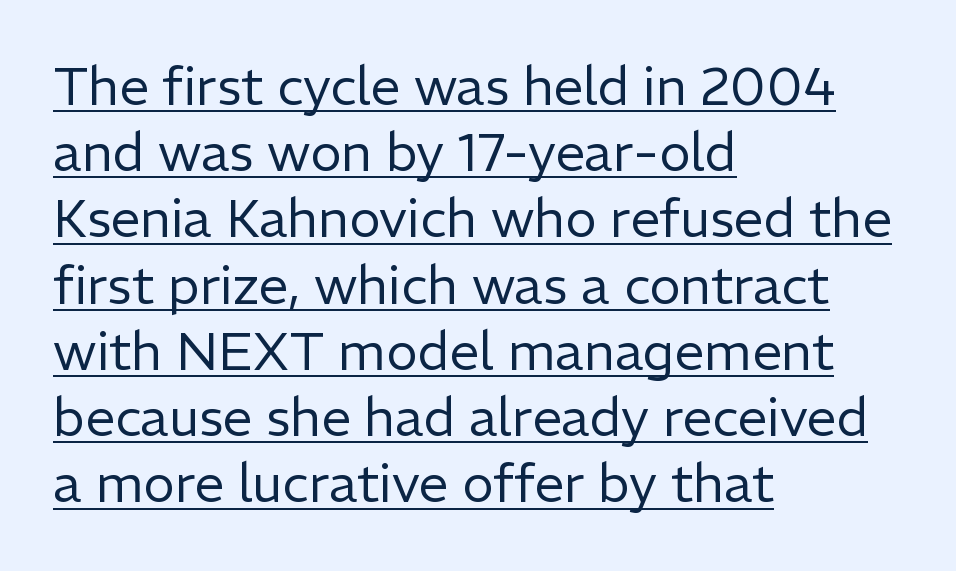
The image shows 53 px regular-weight sans-serif type, upright; set left-aligned, normal line spacing (1.25x), normal letter spacing, underlined; low stroke contrast and a medium x-height.
